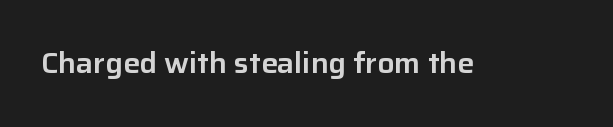
Tracking here is standard; glyphs follow each other at the usual distance. You can tell it's not italic because the verticals are truly vertical. Typographically, this falls in the sans-serif category. The letters advance in unequal steps, a hallmark of proportional type. No word sits above an underline.
